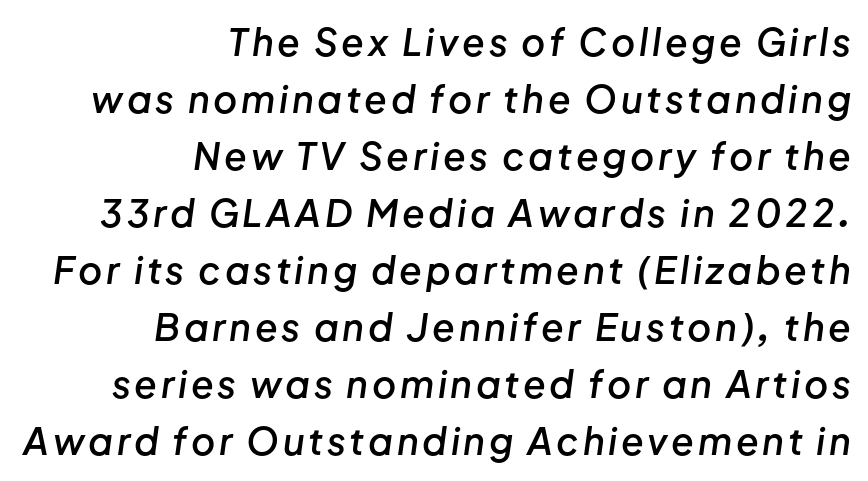
The image shows 37 px semibold type, italic (leaning right); set right-aligned, normal line spacing (1.54x), not underlined; low stroke contrast and a medium x-height.
